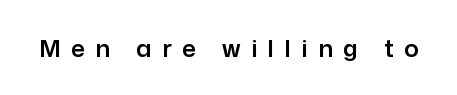
The image shows 24 px text type, upright; set unusually wide letter spacing (+0.44 em), not underlined.
